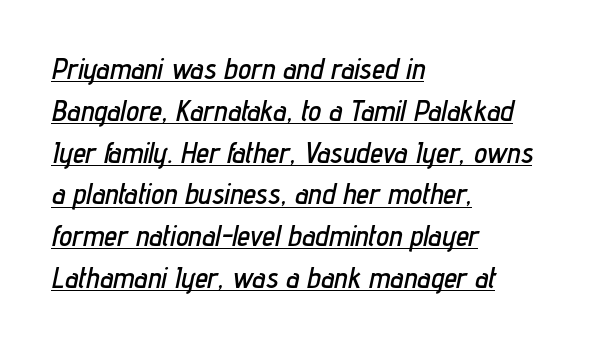
Q: Is the text italic (slanted)? A: Yes, it leans right by about 12 degrees.
Q: Is the text underlined? A: Yes.
Q: How is the paragraph aligned? A: Left-aligned.
Q: Is the spacing between letters normal or unusually wide? A: Normal.
Q: Is the spacing between lines tight, normal or loose? A: Normal.
Q: Width (condensed, normal, or wide)? A: Condensed.
Q: Stroke contrast? A: Low.
Q: x-height? A: Medium.
Q: Monospaced? A: No.
